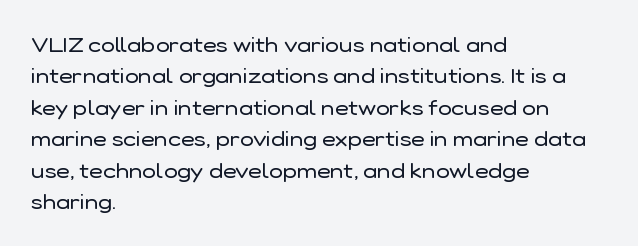
The image shows 21 px text type, upright; set left-aligned, normal line spacing (1.5x), normal letter spacing, not underlined.
